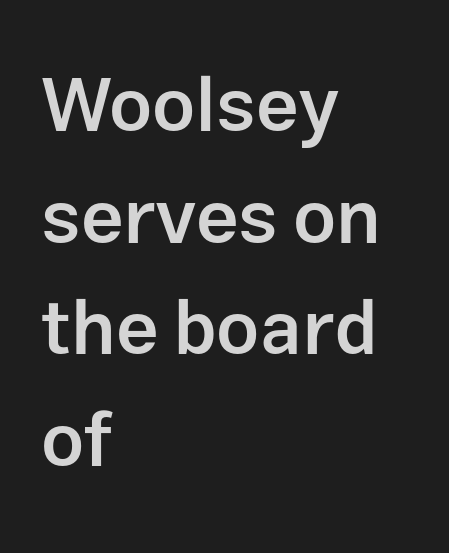
The image shows 76 px semibold sans-serif type, upright; set left-aligned, normal line spacing (1.47x), normal letter spacing, not underlined; low stroke contrast and a medium x-height.
